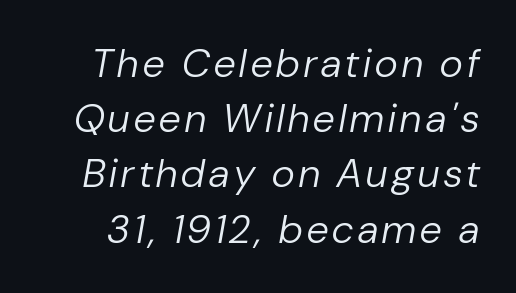
{"italic": "yes", "lean": "right", "slant_degrees": 10, "bold": "no", "weight": "regular", "width": "normal", "stroke_contrast": "low", "x_height": "medium", "monospaced": "no", "underline": "no", "line_spacing": "normal", "line_spacing_ratio": 1.38, "glyph_px": 40}
